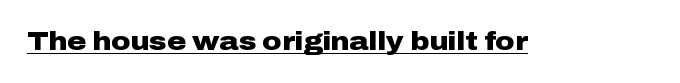
The image shows 26 px bold type, upright; set normal letter spacing, underlined.
